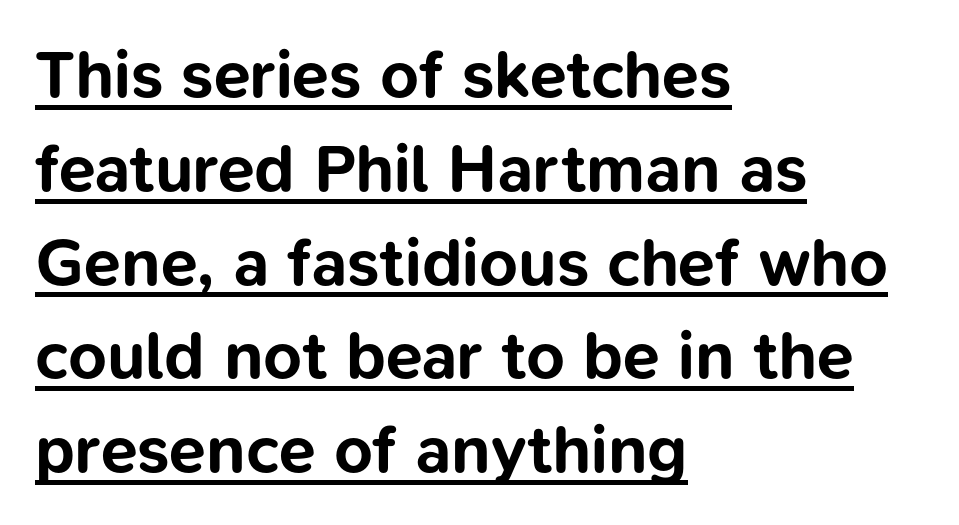
{"serif": "no", "italic": "no", "bold": "yes", "weight": "bold", "width": "normal", "stroke_contrast": "low", "x_height": "medium", "monospaced": "no", "underline": "yes", "align": "left", "line_spacing": "normal", "line_spacing_ratio": 1.4, "letter_spacing": "normal", "letter_spacing_em": 0.0, "glyph_px": 67}
